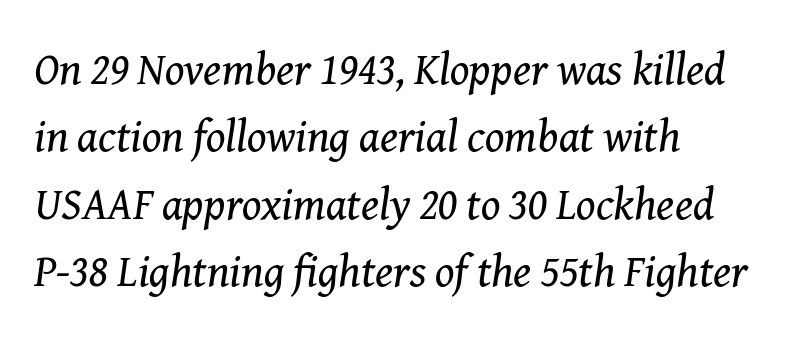
Yep, those are serifs on the letters. Notice how the passage keeps a crisp vertical edge on the left only. Descenders are the only things crossing below the line. A light-to-regular cut is what we see here.
